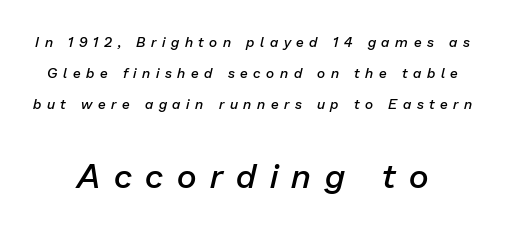
The image shows 34 px semibold type, italic (leaning right); set loose line spacing (2.23x), unusually wide letter spacing (+0.4 em), not underlined; the second (bottom) block is 2.43x larger; low stroke contrast and a medium x-height.
